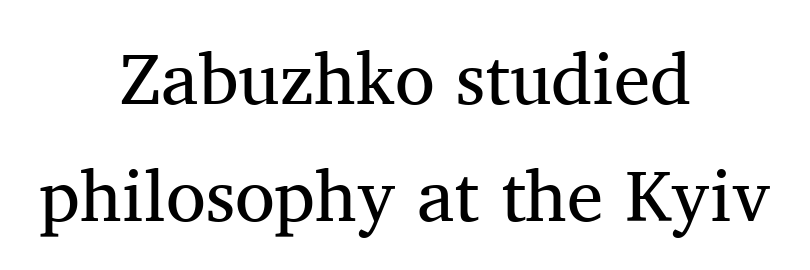
Q: Is the text bold? A: No.
Q: Is the text italic (slanted)? A: No, it is upright.
Q: Is the typeface a serif or a sans-serif typeface? A: Serif.
Q: Is the text underlined? A: No.
Q: How is the paragraph aligned? A: Centered.
Q: Is the spacing between letters normal or unusually wide? A: Normal.
Q: Is the spacing between lines tight, normal or loose? A: Normal.
Q: Width (condensed, normal, or wide)? A: Normal.
Q: Stroke contrast? A: Medium.
Q: x-height? A: Medium.
Q: Monospaced? A: No.
